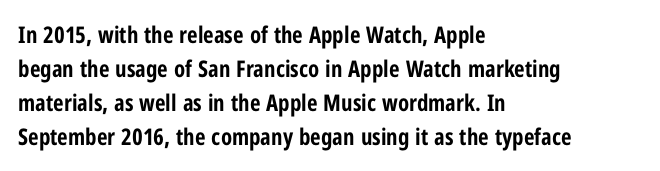
{"italic": "no", "bold": "yes", "underline": "no", "align": "left", "line_spacing": "normal", "line_spacing_ratio": 1.48, "letter_spacing": "normal", "letter_spacing_em": 0.0, "glyph_px": 23}
